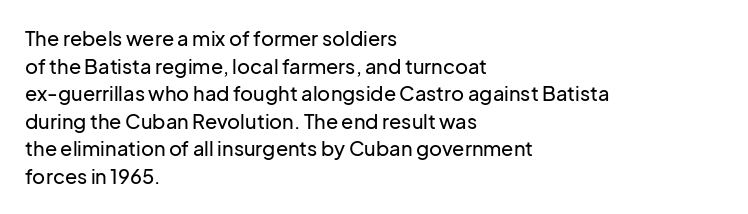
The block of text has a typical density, with ordinary space between rows. The letters stand straight up with perfectly vertical stems. Line starts are locked; line ends wander. Between one letter and the next there's only the usual sliver of space. Type without underlining.
